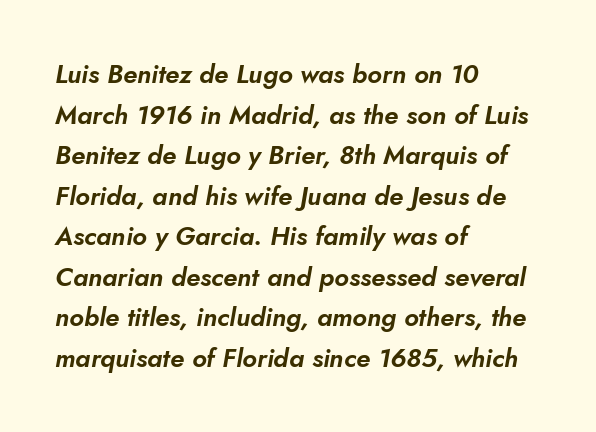
The image shows 26 px text type, italic (leaning right); set left-aligned, normal line spacing (1.56x), normal letter spacing, not underlined.
